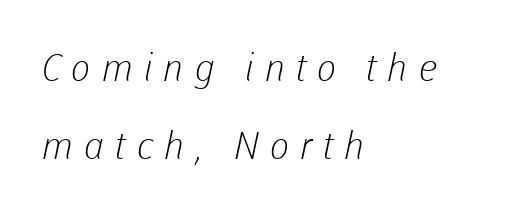
Q: Is the text bold? A: No.
Q: Is the typeface a serif or a sans-serif typeface? A: Sans-serif.
Q: Is the text underlined? A: No.
Q: How is the paragraph aligned? A: Left-aligned.
Q: Is the spacing between letters normal or unusually wide? A: Unusually wide.
Q: Is the spacing between lines tight, normal or loose? A: Loose.
Q: Width (condensed, normal, or wide)? A: Normal.
Q: Stroke contrast? A: Low.
Q: x-height? A: Medium.
Q: Monospaced? A: No.
